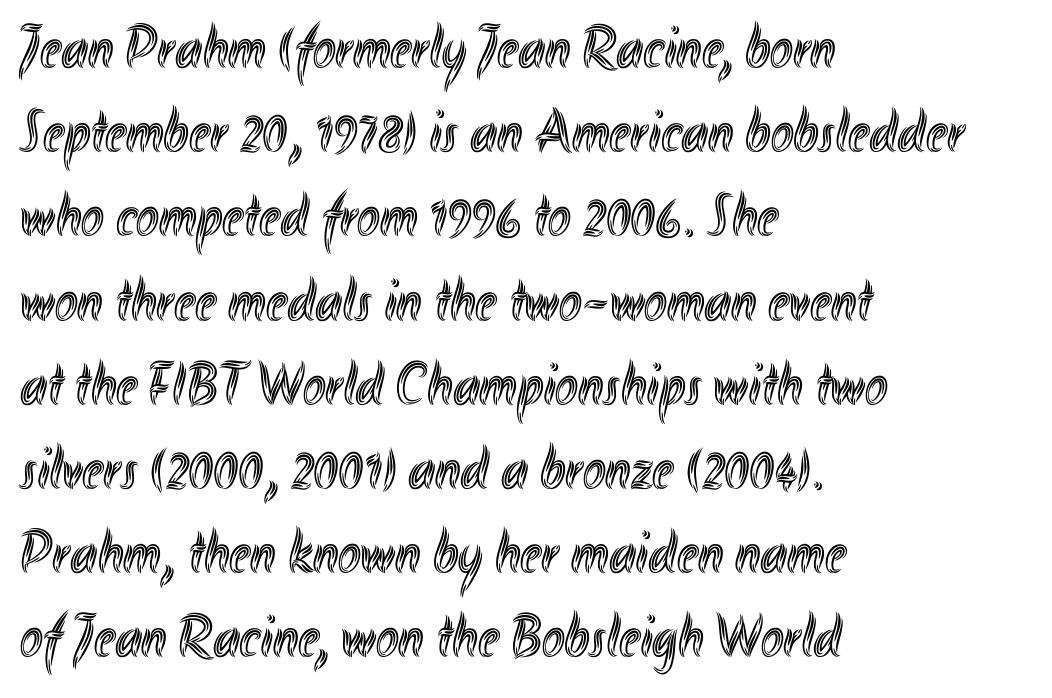
Q: Is the text italic (slanted)? A: Yes.
Q: Is the text underlined? A: No.
Q: How is the paragraph aligned? A: Left-aligned.
Q: Is the spacing between letters normal or unusually wide? A: Normal.
Q: Is the spacing between lines tight, normal or loose? A: Normal.
Q: Width (condensed, normal, or wide)? A: Condensed.
Q: x-height? A: Small.
Q: Monospaced? A: No.
